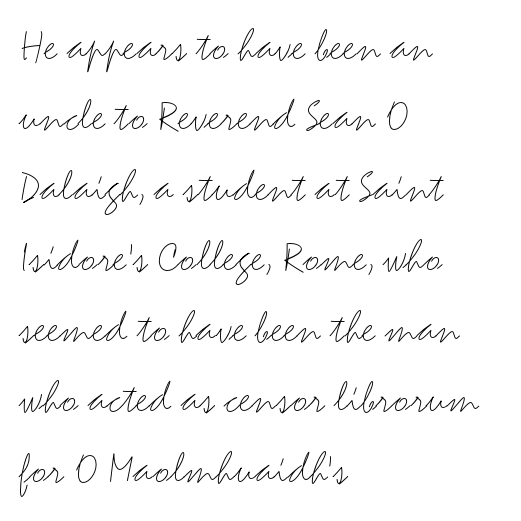
The image shows 47 px light, wide sans-serif type; set left-aligned, normal line spacing (1.5x), normal letter spacing, not underlined; medium stroke contrast and a small x-height.
